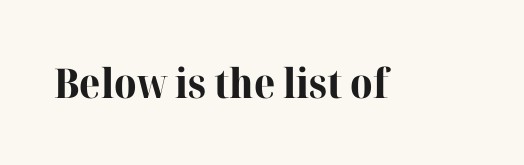
Q: Is the text bold? A: Yes.
Q: Is the text italic (slanted)? A: No, it is upright.
Q: Is the typeface a serif or a sans-serif typeface? A: Serif.
Q: Is the text underlined? A: No.
Q: Is the spacing between letters normal or unusually wide? A: Normal.
Q: Width (condensed, normal, or wide)? A: Normal.
Q: Stroke contrast? A: High.
Q: x-height? A: Medium.
Q: Monospaced? A: No.
